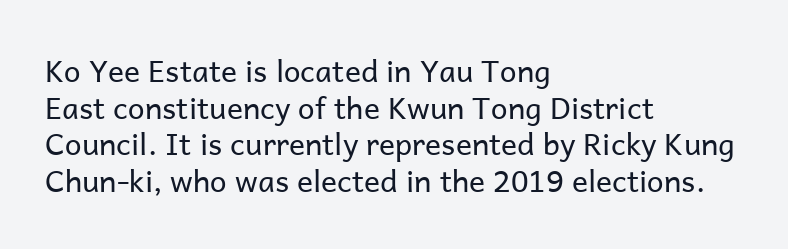
The image shows 30 px regular-weight sans-serif type, upright; set left-aligned, line spacing 1.22x, normal letter spacing, not underlined; low stroke contrast and a medium x-height.
